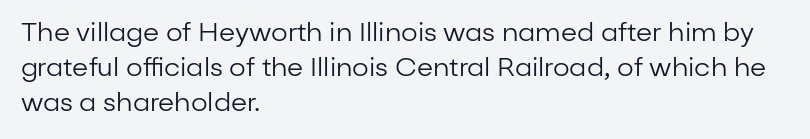
{"italic": "no", "bold": "no", "underline": "no", "align": "left", "line_spacing": "normal", "line_spacing_ratio": 1.34, "letter_spacing": "normal", "letter_spacing_em": 0.0, "glyph_px": 26}
